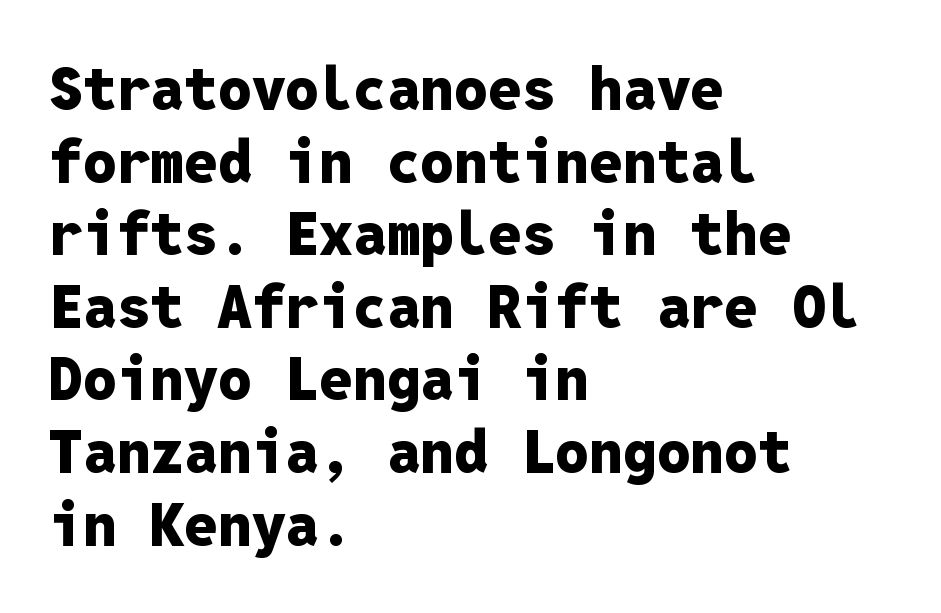
The specimen reads as upright at a glance. A typesetter would call this monospace, since all characters share one set width. One-word summary of the alignment: left. These lines carry a lot of weight — the face is fully bold. Honestly, the letter spacing is just normal — you wouldn't notice it.
